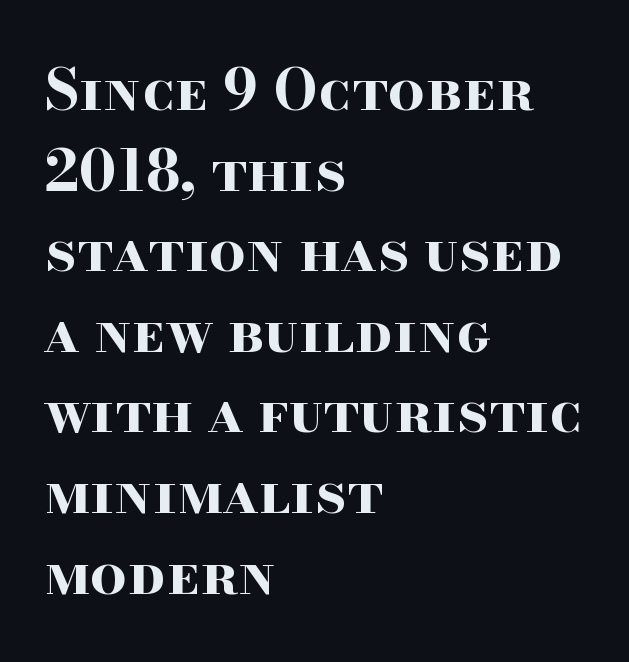
Q: Is the text bold? A: Yes.
Q: Is the text italic (slanted)? A: No, it is upright.
Q: Is the typeface a serif or a sans-serif typeface? A: Serif.
Q: Is the text underlined? A: No.
Q: How is the paragraph aligned? A: Left-aligned.
Q: Is the spacing between letters normal or unusually wide? A: Normal.
Q: Is the spacing between lines tight, normal or loose? A: Normal.
Q: Width (condensed, normal, or wide)? A: Wide.
Q: Stroke contrast? A: High.
Q: x-height? A: Small.
Q: Monospaced? A: No.
